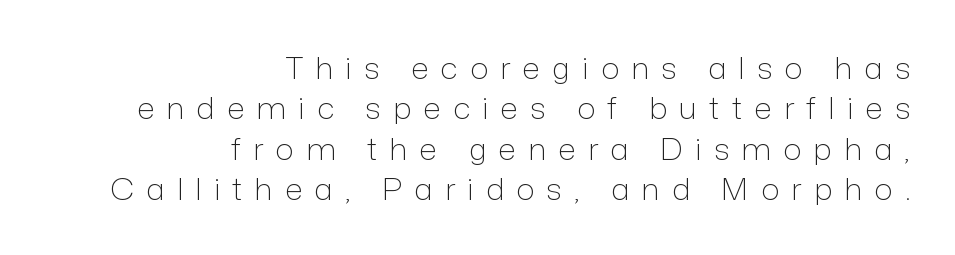
Stems and bowls with no extra thickness — not bold. The paragraph has a hard right edge and a soft left edge. These lines are composed in type without serifs. These lines are rendered in a variable-pitch font. The foot of each line stays bare and open.
